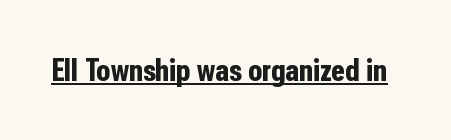
The specimen includes a rule beneath the text block's lines. Every letter is thick-stroked: bold, no question. Varying glyph widths throughout — classic text-font behaviour. Vertical strokes here are truly vertical. How are the letters spaced? Ordinarily, with no added tracking.
